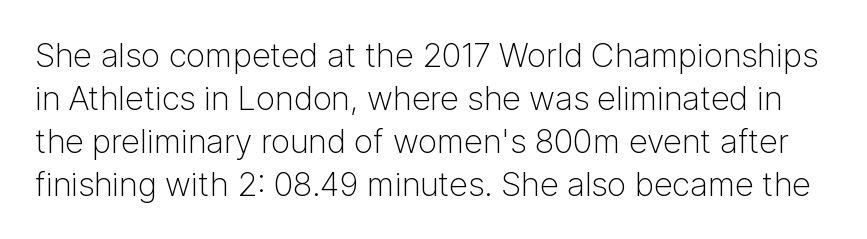
Q: Is the text bold? A: No.
Q: Is the text italic (slanted)? A: No, it is upright.
Q: Is the typeface a serif or a sans-serif typeface? A: Sans-serif.
Q: Is the text underlined? A: No.
Q: Is the spacing between letters normal or unusually wide? A: Normal.
Q: Is the spacing between lines tight, normal or loose? A: Normal.
Q: Width (condensed, normal, or wide)? A: Normal.
Q: Stroke contrast? A: Low.
Q: x-height? A: Medium.
Q: Monospaced? A: No.
